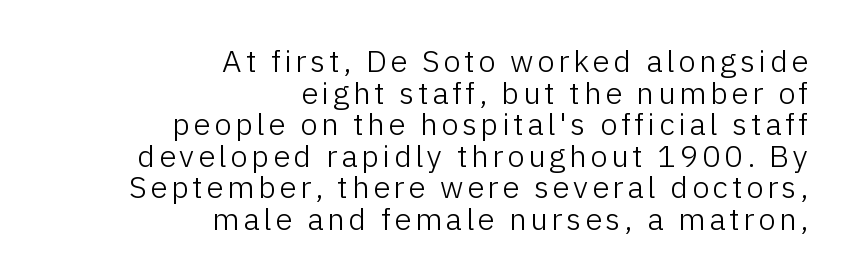
Q: Is the text bold? A: No.
Q: Is the text italic (slanted)? A: No, it is upright.
Q: Is the typeface a serif or a sans-serif typeface? A: Sans-serif.
Q: Is the text underlined? A: No.
Q: How is the paragraph aligned? A: Right-aligned.
Q: Is the spacing between lines tight, normal or loose? A: Tight.
Q: Width (condensed, normal, or wide)? A: Normal.
Q: Stroke contrast? A: Low.
Q: x-height? A: Medium.
Q: Monospaced? A: No.
